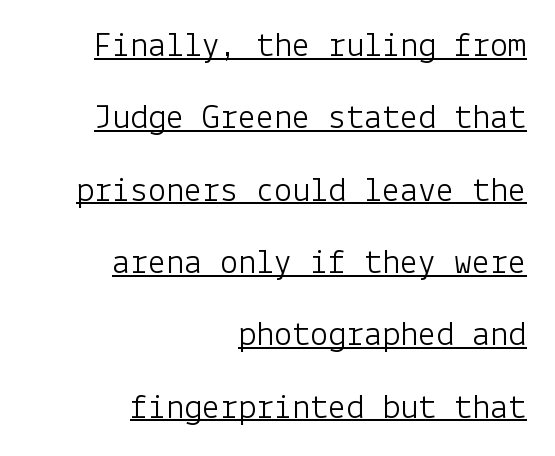
{"serif": "no", "italic": "no", "bold": "no", "weight": "light", "width": "normal", "stroke_contrast": "low", "x_height": "medium", "underline": "yes", "align": "right", "line_spacing": "loose", "line_spacing_ratio": 2.01, "letter_spacing": "normal", "letter_spacing_em": 0.0, "glyph_px": 36}
